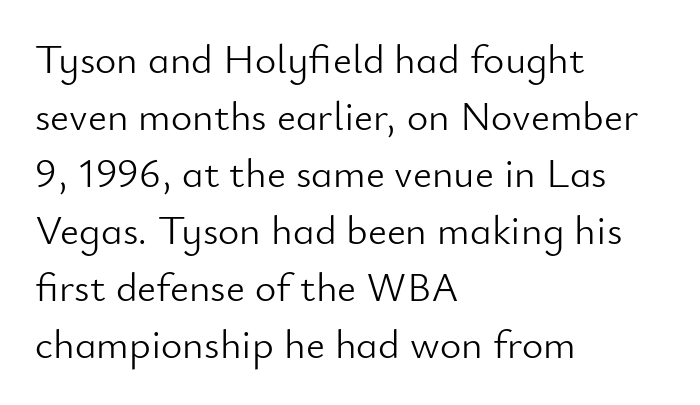
I'd call this a sans setting — the letters go barefoot. Summary of weight: not heavy and not bold. The foot of each line stays bare and open. A roman cut, with each character standing at attention.
